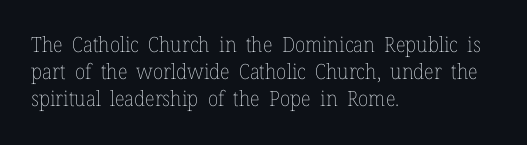
The image shows 21 px text type, upright; set left-aligned, normal line spacing (1.29x), normal letter spacing, not underlined.
